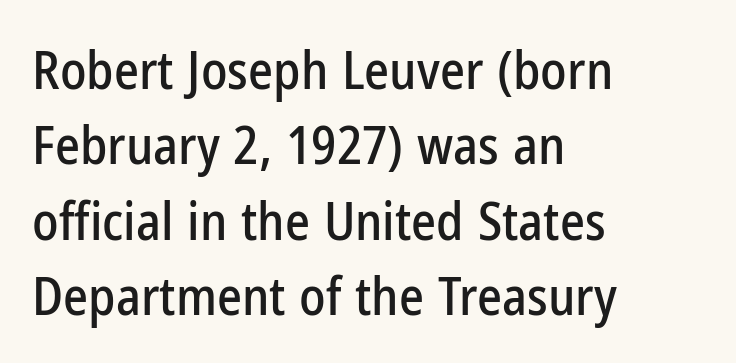
{"serif": "no", "italic": "no", "width": "condensed", "stroke_contrast": "low", "x_height": "medium", "monospaced": "no", "underline": "no", "align": "left", "line_spacing": "normal", "line_spacing_ratio": 1.42, "letter_spacing": "normal", "letter_spacing_em": 0.0, "glyph_px": 53}
